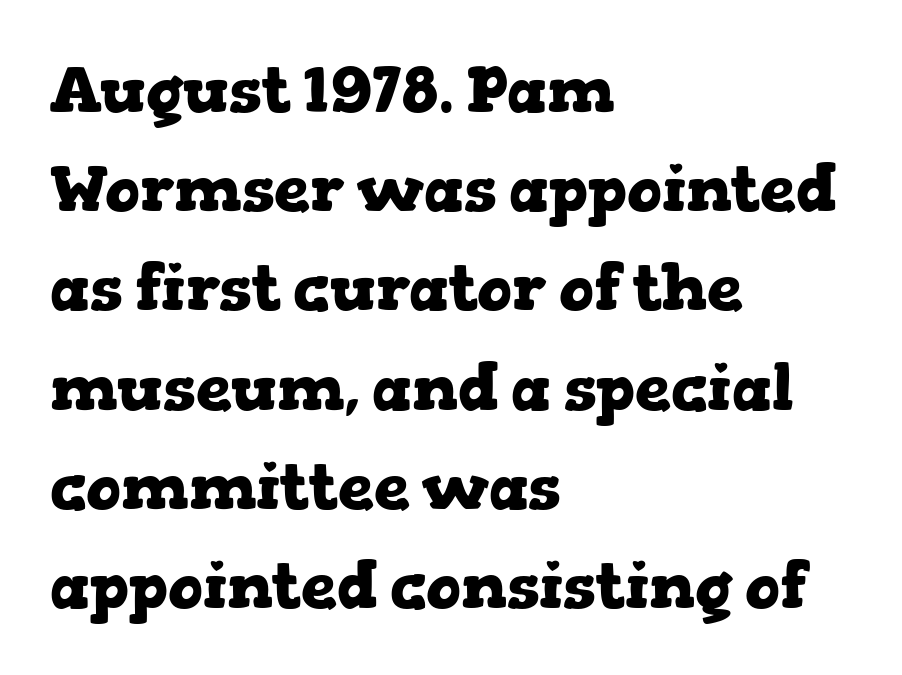
Q: Is the text bold? A: Yes.
Q: Is the text italic (slanted)? A: No, it is upright.
Q: Is the typeface a serif or a sans-serif typeface? A: Serif.
Q: Is the text underlined? A: No.
Q: How is the paragraph aligned? A: Left-aligned.
Q: Is the spacing between letters normal or unusually wide? A: Normal.
Q: Is the spacing between lines tight, normal or loose? A: Normal.
Q: Width (condensed, normal, or wide)? A: Wide.
Q: Stroke contrast? A: Low.
Q: x-height? A: Medium.
Q: Monospaced? A: No.
